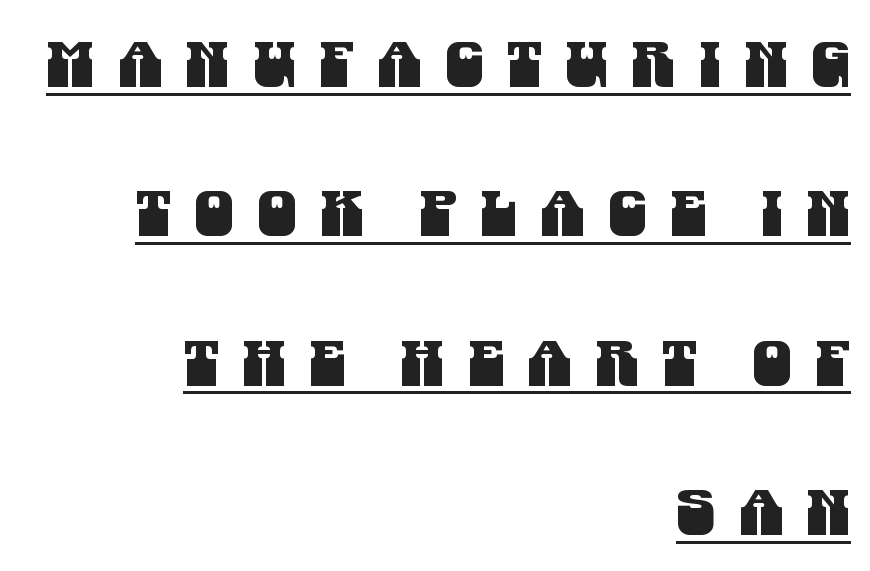
{"serif": "no", "width": "condensed", "stroke_contrast": "medium", "x_height": "large", "monospaced": "no", "underline": "yes", "align": "right", "line_spacing": "loose", "line_spacing_ratio": 2.37, "letter_spacing": "wide", "letter_spacing_em": 0.37, "glyph_px": 63}
